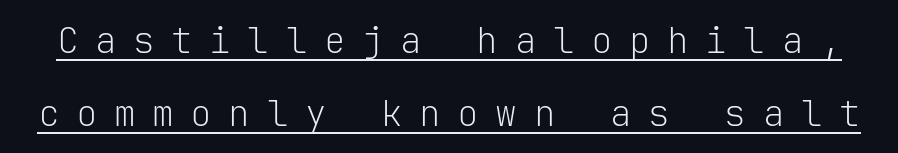
{"serif": "no", "italic": "no", "bold": "no", "weight": "light", "width": "normal", "stroke_contrast": "low", "x_height": "medium", "monospaced": "yes", "underline": "yes", "line_spacing": "loose", "line_spacing_ratio": 2.02, "letter_spacing": "wide", "letter_spacing_em": 0.46, "glyph_px": 36}
